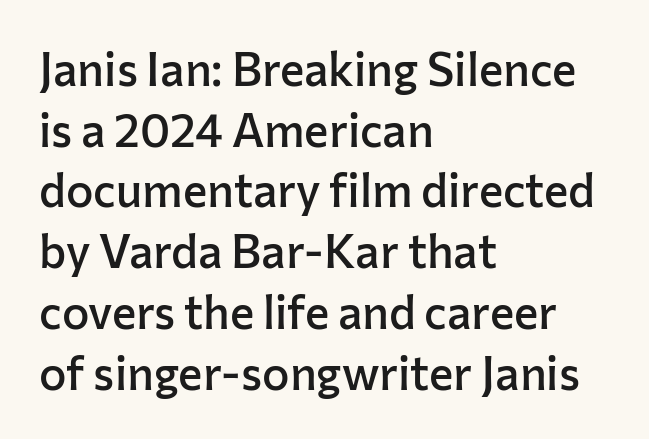
Q: Is the text bold? A: Semi-bold.
Q: Is the text italic (slanted)? A: No, it is upright.
Q: Is the typeface a serif or a sans-serif typeface? A: Sans-serif.
Q: Is the text underlined? A: No.
Q: How is the paragraph aligned? A: Left-aligned.
Q: Is the spacing between letters normal or unusually wide? A: Normal.
Q: Is the spacing between lines tight, normal or loose? A: Normal.
Q: Width (condensed, normal, or wide)? A: Normal.
Q: Stroke contrast? A: Low.
Q: x-height? A: Medium.
Q: Monospaced? A: No.
